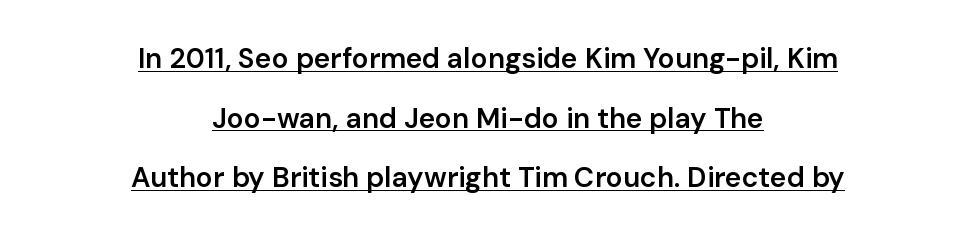
The image shows 28 px semibold sans-serif type, upright; set centered, loose line spacing (2.13x), normal letter spacing, underlined; low stroke contrast and a medium x-height.
